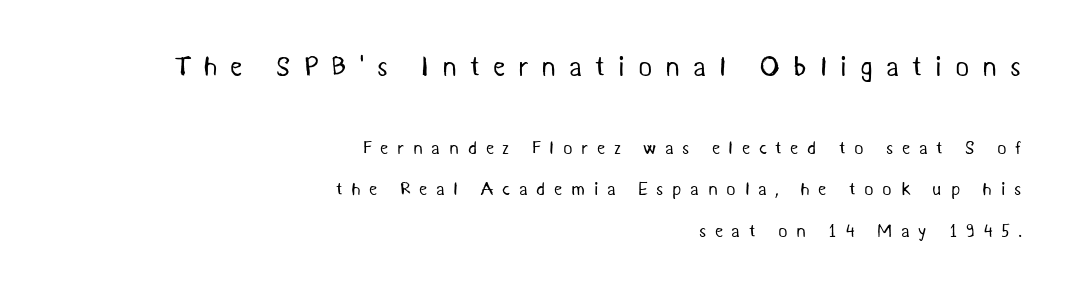
{"bold": "no", "underline": "no", "align": "right", "line_spacing": "loose", "line_spacing_ratio": 2.33, "letter_spacing": "wide", "letter_spacing_em": 0.48, "larger_block": "first", "size_ratio": 1.5, "glyph_px": 27}
